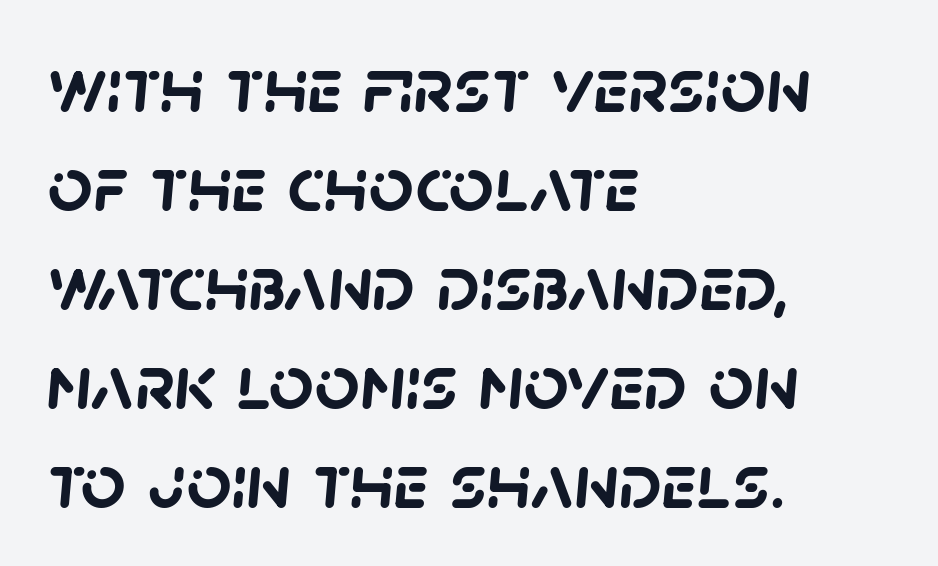
{"serif": "no", "bold": "yes", "weight": "semibold", "width": "normal", "stroke_contrast": "low", "x_height": "large", "monospaced": "no", "underline": "no", "align": "left", "line_spacing": "normal", "line_spacing_ratio": 1.27, "letter_spacing": "normal", "letter_spacing_em": 0.0, "glyph_px": 78}
